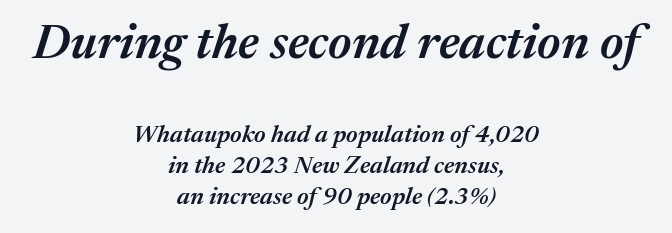
{"italic": "yes", "lean": "right", "slant_degrees": 17, "bold": "semi", "weight": "semibold", "width": "normal", "stroke_contrast": "medium", "x_height": "medium", "monospaced": "no", "underline": "no", "align": "center", "line_spacing": "normal", "line_spacing_ratio": 1.3, "letter_spacing": "normal", "letter_spacing_em": 0.0, "larger_block": "first", "size_ratio": 2.04, "glyph_px": 49}
